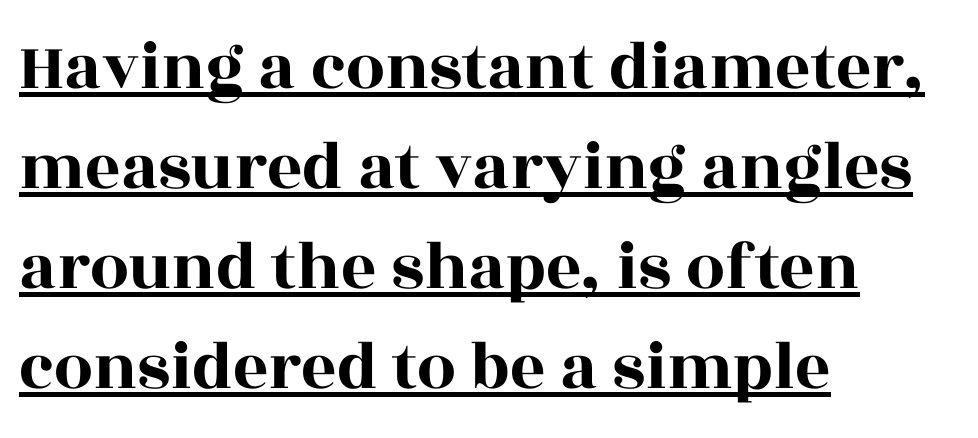
The rendering uses natural spacing where letterforms have individual widths. Honestly, the row spacing looks completely unremarkable. Type style note: has serifs. Tracking value appears to be zero — textbook default spacing.
